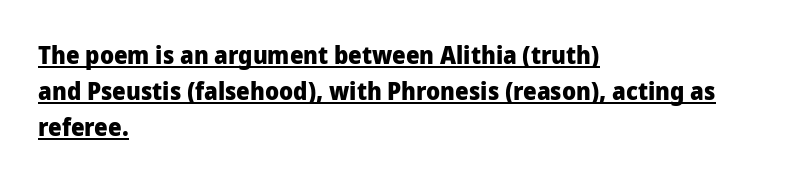
Q: Is the text bold? A: Yes.
Q: Is the text italic (slanted)? A: No, it is upright.
Q: Is the text underlined? A: Yes.
Q: How is the paragraph aligned? A: Left-aligned.
Q: Is the spacing between letters normal or unusually wide? A: Normal.
Q: Is the spacing between lines tight, normal or loose? A: Normal.
